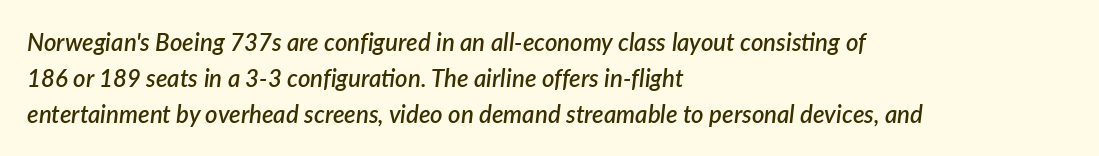
Tracking here is standard; glyphs follow each other at the usual distance. The face used here is a semibold: visibly heavier than regular, lighter than bold. The specimen omits any rule beneath the text block's lines. Italic? Definitely — the glyphs are oblique. If you drew a ruler down the left edge, every line would touch it.
